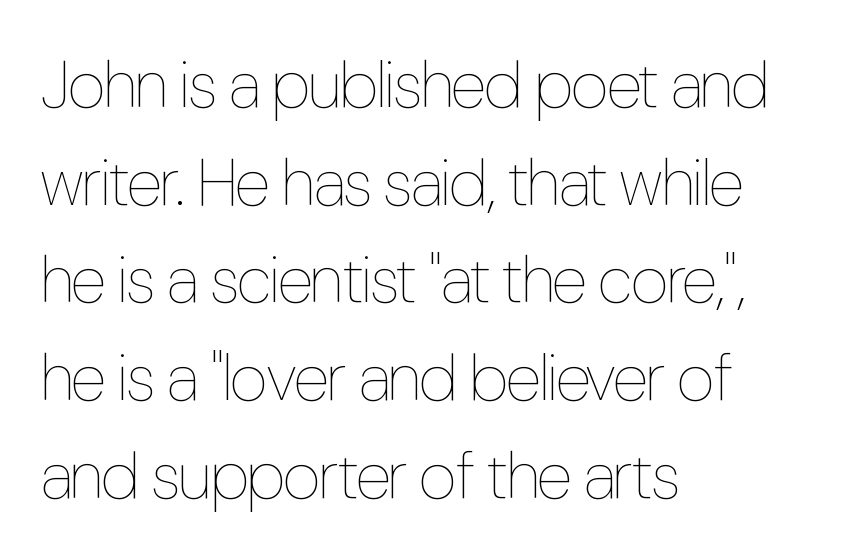
The image shows 66 px thin, condensed type, upright; set left-aligned, normal line spacing (1.48x), normal letter spacing, not underlined; low stroke contrast and a medium x-height.
